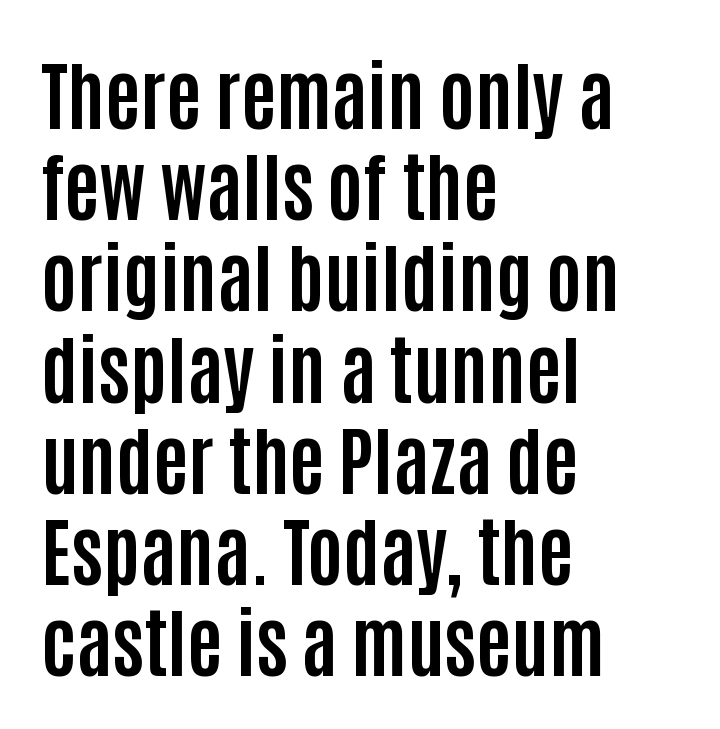
{"serif": "no", "italic": "no", "bold": "yes", "weight": "bold", "width": "condensed", "stroke_contrast": "low", "x_height": "large", "monospaced": "no", "underline": "no", "align": "left", "line_spacing_ratio": 1.2, "letter_spacing": "normal", "letter_spacing_em": 0.0, "glyph_px": 76}
